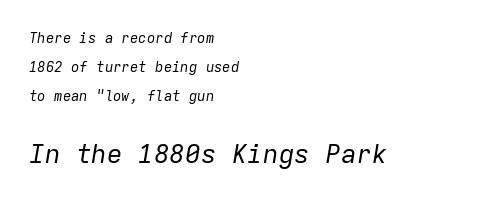
The image shows 26 px text type, italic (leaning right); set left-aligned, loose line spacing (2.08x), normal letter spacing, not underlined; the second (bottom) block is 1.86x larger.
